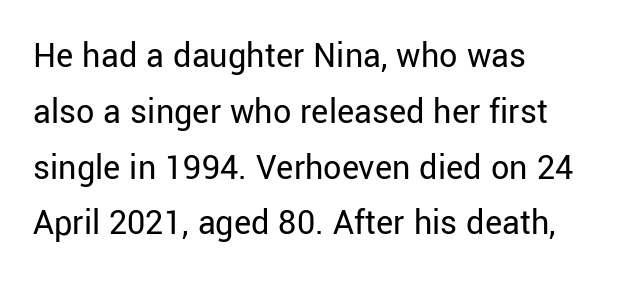
Q: Is the text bold? A: No.
Q: Is the text italic (slanted)? A: No, it is upright.
Q: Is the typeface a serif or a sans-serif typeface? A: Sans-serif.
Q: Is the text underlined? A: No.
Q: How is the paragraph aligned? A: Left-aligned.
Q: Is the spacing between letters normal or unusually wide? A: Normal.
Q: Is the spacing between lines tight, normal or loose? A: Normal.
Q: Width (condensed, normal, or wide)? A: Normal.
Q: Stroke contrast? A: Low.
Q: x-height? A: Medium.
Q: Monospaced? A: No.
